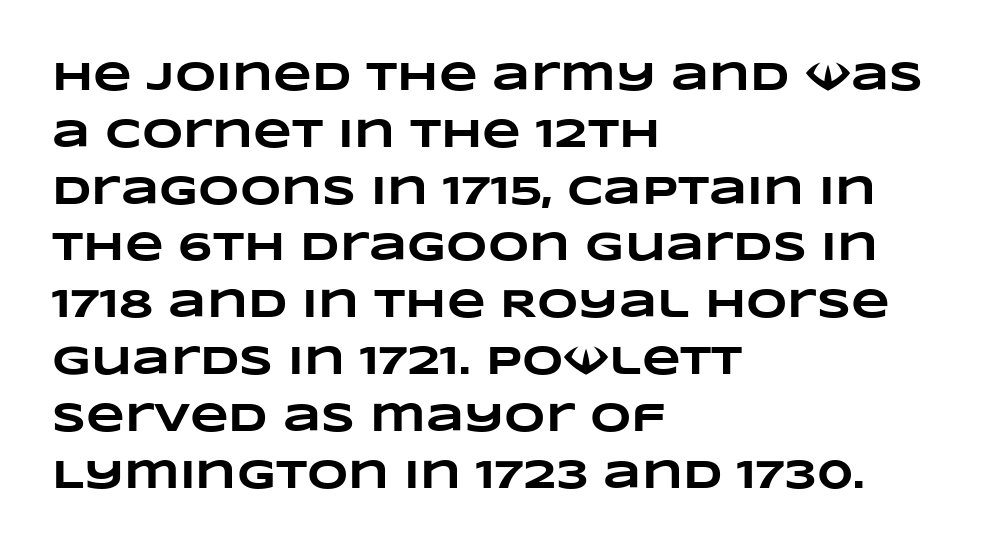
Q: Is the text bold? A: Yes.
Q: Is the text underlined? A: No.
Q: How is the paragraph aligned? A: Left-aligned.
Q: Is the spacing between letters normal or unusually wide? A: Normal.
Q: Is the spacing between lines tight, normal or loose? A: Normal.
Q: Width (condensed, normal, or wide)? A: Wide.
Q: Stroke contrast? A: Low.
Q: x-height? A: Large.
Q: Monospaced? A: No.
